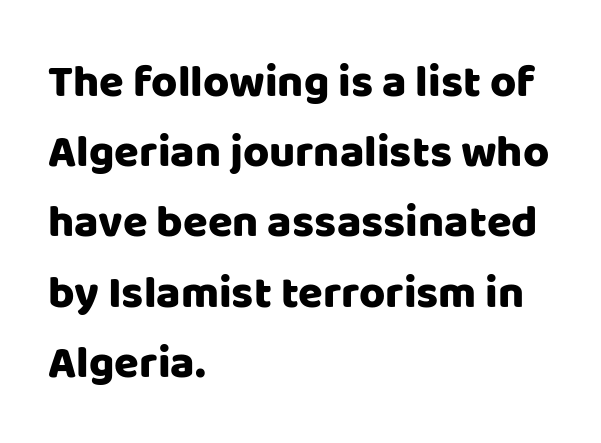
{"serif": "no", "italic": "no", "width": "normal", "stroke_contrast": "low", "x_height": "large", "monospaced": "no", "underline": "no", "align": "left", "line_spacing": "normal", "line_spacing_ratio": 1.56, "letter_spacing": "normal", "letter_spacing_em": 0.0, "glyph_px": 45}
